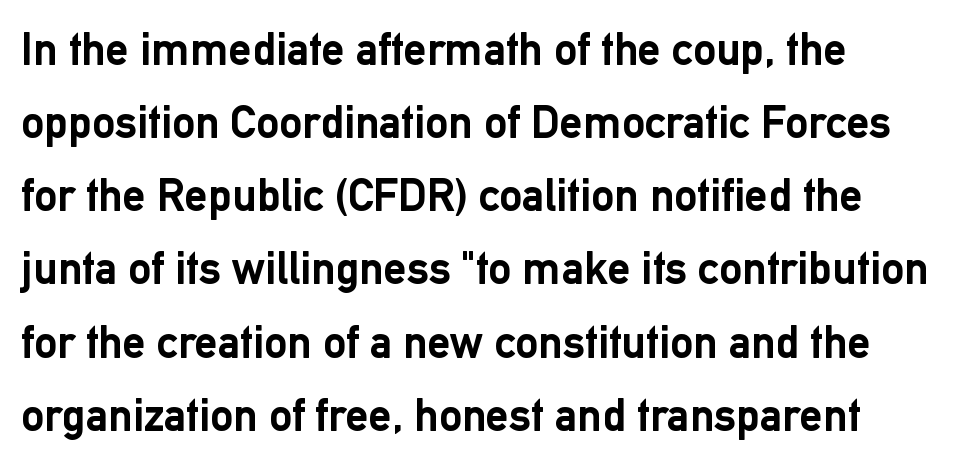
Q: Is the text bold? A: Yes.
Q: Is the text italic (slanted)? A: No, it is upright.
Q: Is the typeface a serif or a sans-serif typeface? A: Sans-serif.
Q: Is the text underlined? A: No.
Q: How is the paragraph aligned? A: Left-aligned.
Q: Is the spacing between letters normal or unusually wide? A: Normal.
Q: Is the spacing between lines tight, normal or loose? A: Normal.
Q: Width (condensed, normal, or wide)? A: Normal.
Q: Stroke contrast? A: Low.
Q: x-height? A: Medium.
Q: Monospaced? A: No.
